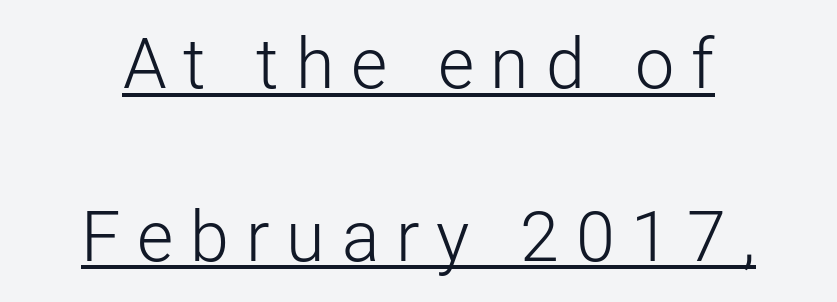
The leading is generous, giving the passage an open texture. Character widths vary here, with narrow letters taking less room than wide ones. Compared with a typical body face, this is equally light or lighter still. Look at the tracking — it's clearly loosened, letters drifting apart. Designer's note — italics off, roman on.
